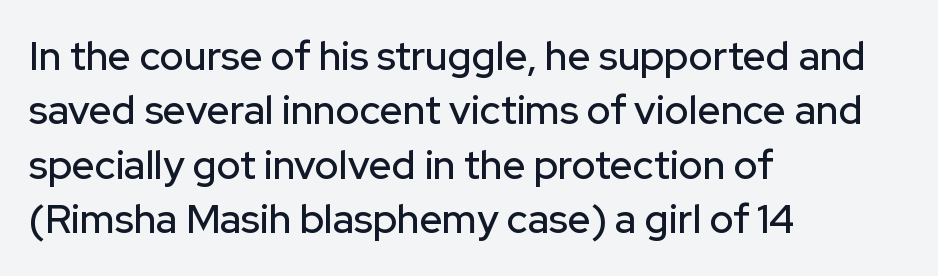
The image shows 40 px sans-serif type, upright; set left-aligned, normal line spacing (1.36x), normal letter spacing, not underlined; low stroke contrast and a medium x-height.
